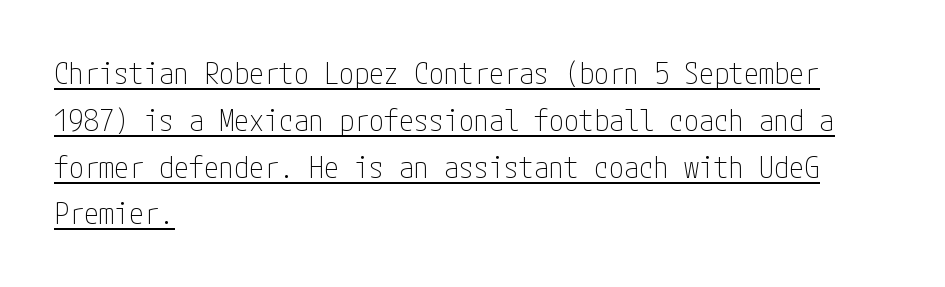
The image shows 30 px thin, condensed sans-serif type, upright; set left-aligned, normal line spacing (1.56x), normal letter spacing, underlined; low stroke contrast and a medium x-height.
